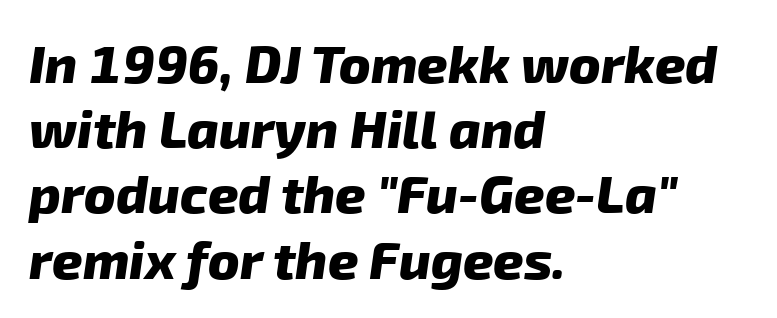
The image shows 53 px heavy sans-serif type; set left-aligned, line spacing 1.23x, normal letter spacing, not underlined; low stroke contrast and a medium x-height.
